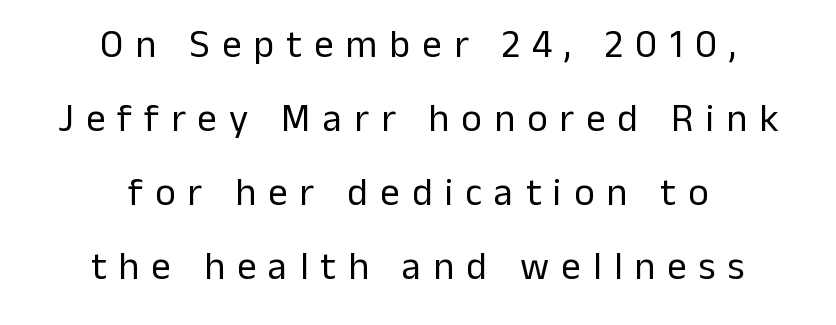
Q: Is the text bold? A: No.
Q: Is the text italic (slanted)? A: No, it is upright.
Q: Is the typeface a serif or a sans-serif typeface? A: Sans-serif.
Q: Is the text underlined? A: No.
Q: How is the paragraph aligned? A: Centered.
Q: Is the spacing between letters normal or unusually wide? A: Unusually wide.
Q: Is the spacing between lines tight, normal or loose? A: Loose.
Q: Width (condensed, normal, or wide)? A: Normal.
Q: Stroke contrast? A: Low.
Q: x-height? A: Medium.
Q: Monospaced? A: No.
